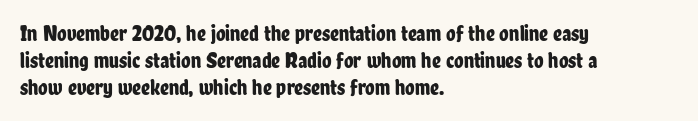
Is the block centered? No — it sits flush against the left margin. Beneath every word, the page is bare. What stands out about the letter spacing? Nothing — it is the standard amount. The lettering stays uniformly vertical, giving the passage a roman look.
